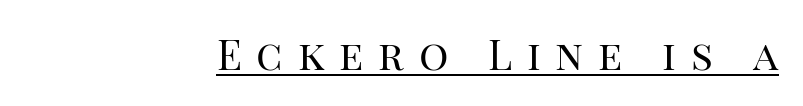
Style check: upright. This is not heavy type; no bold has been used. Words appear elongated and porous because spacing is wide. Think of a printed novel: that variable character pitch is what you see here.
